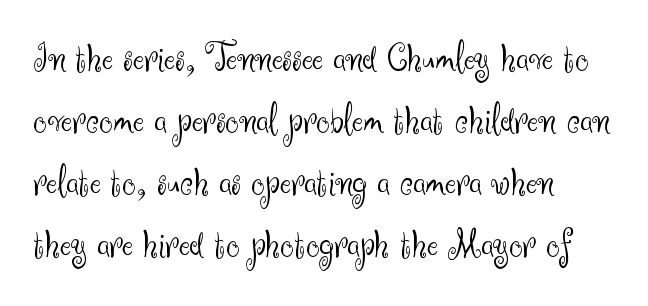
{"serif": "no", "italic": "no", "bold": "no", "weight": "light", "width": "normal", "stroke_contrast": "medium", "x_height": "small", "monospaced": "no", "underline": "no", "align": "left", "line_spacing": "normal", "line_spacing_ratio": 1.48, "letter_spacing": "normal", "letter_spacing_em": 0.0, "glyph_px": 42}
